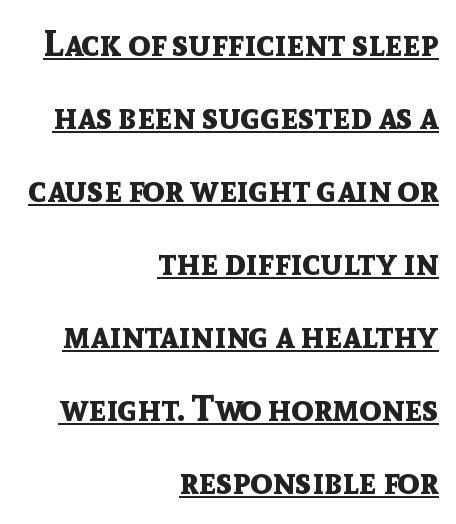
{"serif": "no", "italic": "no", "bold": "yes", "weight": "bold", "width": "normal", "x_height": "medium", "monospaced": "no", "underline": "yes", "align": "right", "line_spacing": "loose", "line_spacing_ratio": 2.03, "letter_spacing": "normal", "letter_spacing_em": 0.0, "glyph_px": 36}
